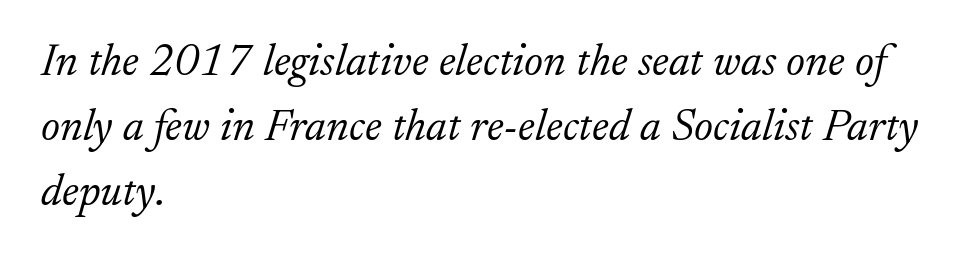
{"serif": "yes", "italic": "yes", "lean": "right", "slant_degrees": 17, "bold": "no", "weight": "light", "width": "normal", "stroke_contrast": "low", "x_height": "small", "monospaced": "no", "underline": "no", "align": "left", "line_spacing": "normal", "line_spacing_ratio": 1.45, "letter_spacing": "normal", "letter_spacing_em": 0.0, "glyph_px": 45}
